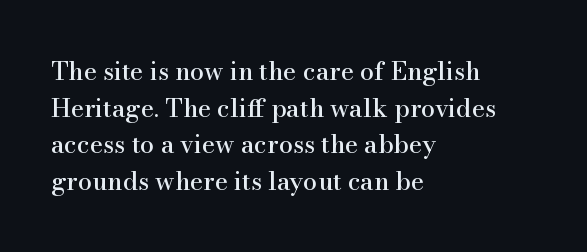
{"italic": "no", "underline": "no", "align": "left", "line_spacing": "normal", "line_spacing_ratio": 1.47, "letter_spacing": "normal", "letter_spacing_em": 0.0, "glyph_px": 25}
